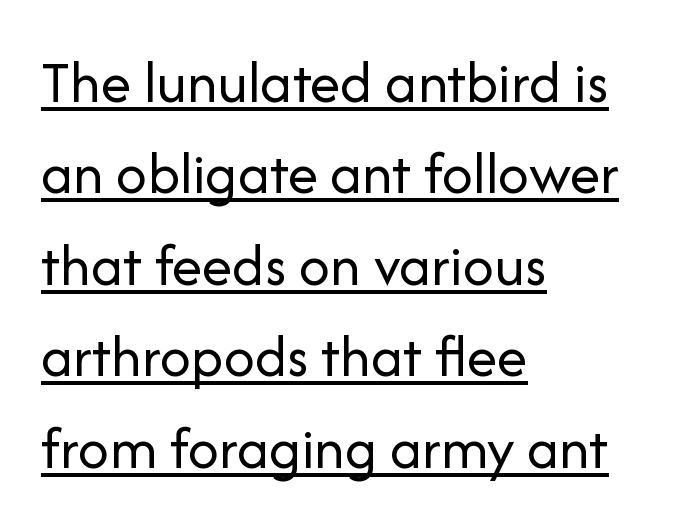
The image shows 61 px regular-weight sans-serif type, upright; set left-aligned, normal line spacing (1.5x), normal letter spacing, underlined; low stroke contrast and a medium x-height.
